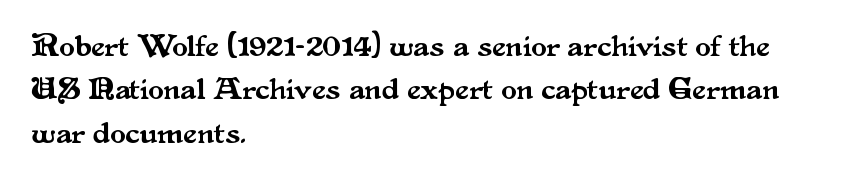
{"serif": "yes", "italic": "no", "width": "normal", "stroke_contrast": "medium", "x_height": "small", "monospaced": "no", "underline": "no", "align": "left", "line_spacing": "normal", "line_spacing_ratio": 1.4, "letter_spacing": "normal", "letter_spacing_em": 0.0, "glyph_px": 31}
